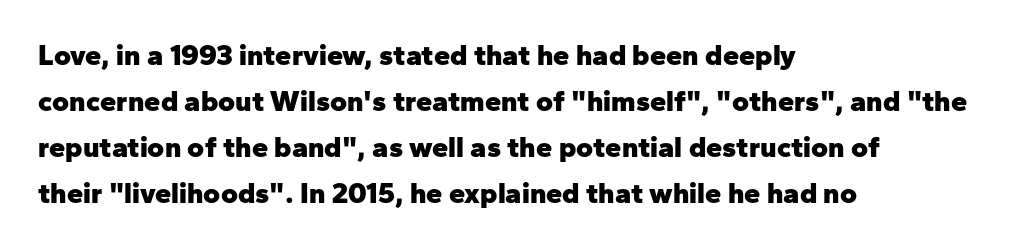
Q: Is the text bold? A: Yes.
Q: Is the text italic (slanted)? A: No, it is upright.
Q: Is the typeface a serif or a sans-serif typeface? A: Sans-serif.
Q: Is the text underlined? A: No.
Q: How is the paragraph aligned? A: Left-aligned.
Q: Is the spacing between letters normal or unusually wide? A: Normal.
Q: Is the spacing between lines tight, normal or loose? A: Normal.
Q: Width (condensed, normal, or wide)? A: Normal.
Q: Stroke contrast? A: Low.
Q: x-height? A: Medium.
Q: Monospaced? A: No.
